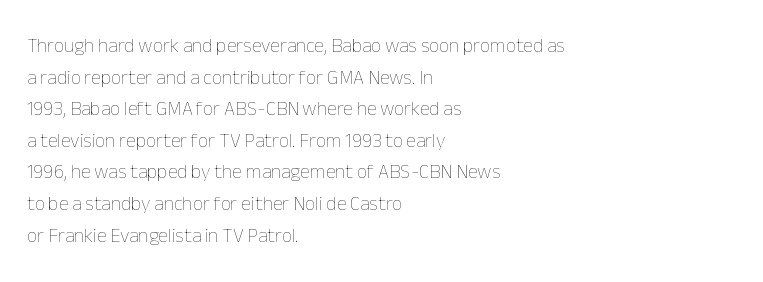
Q: Is the text bold? A: No.
Q: Is the text italic (slanted)? A: No, it is upright.
Q: Is the text underlined? A: No.
Q: How is the paragraph aligned? A: Left-aligned.
Q: Is the spacing between letters normal or unusually wide? A: Normal.
Q: Is the spacing between lines tight, normal or loose? A: Normal.
